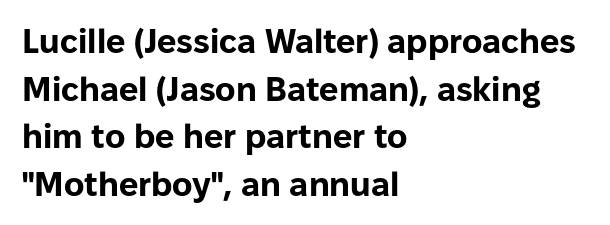
The image shows 34 px bold sans-serif type, upright; set left-aligned, normal line spacing (1.4x), normal letter spacing, not underlined; low stroke contrast and a medium x-height.
